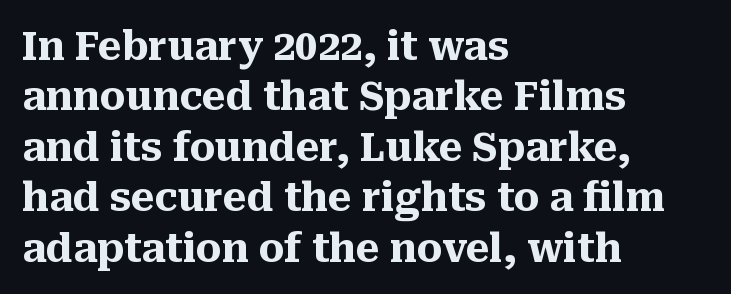
{"serif": "yes", "italic": "no", "bold": "yes", "weight": "heavy", "width": "normal", "stroke_contrast": "medium", "x_height": "medium", "monospaced": "no", "underline": "no", "align": "left", "line_spacing": "normal", "line_spacing_ratio": 1.26, "letter_spacing": "normal", "letter_spacing_em": 0.0, "glyph_px": 40}
